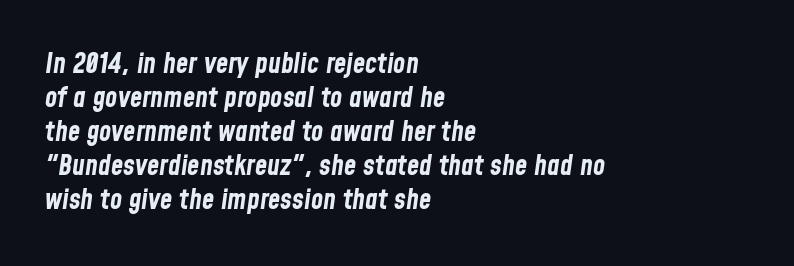
The image shows 28 px bold, condensed type, italic (leaning right); set left-aligned, line spacing 1.21x, normal letter spacing, not underlined; low stroke contrast and a medium x-height.
